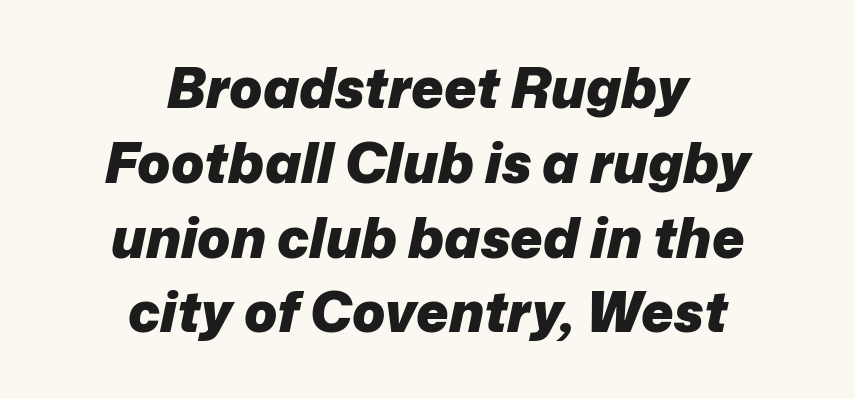
The image shows 55 px heavy type, italic (leaning right); set centered, normal line spacing (1.36x), normal letter spacing, not underlined; low stroke contrast and a medium x-height.
